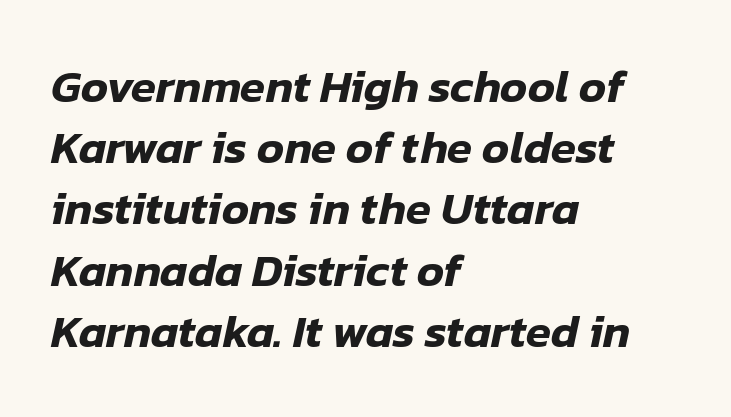
Q: Is the text italic (slanted)? A: Yes, it leans right by about 12 degrees.
Q: Is the text underlined? A: No.
Q: How is the paragraph aligned? A: Left-aligned.
Q: Is the spacing between letters normal or unusually wide? A: Normal.
Q: Is the spacing between lines tight, normal or loose? A: Normal.
Q: Width (condensed, normal, or wide)? A: Normal.
Q: Stroke contrast? A: Low.
Q: x-height? A: Medium.
Q: Monospaced? A: No.
